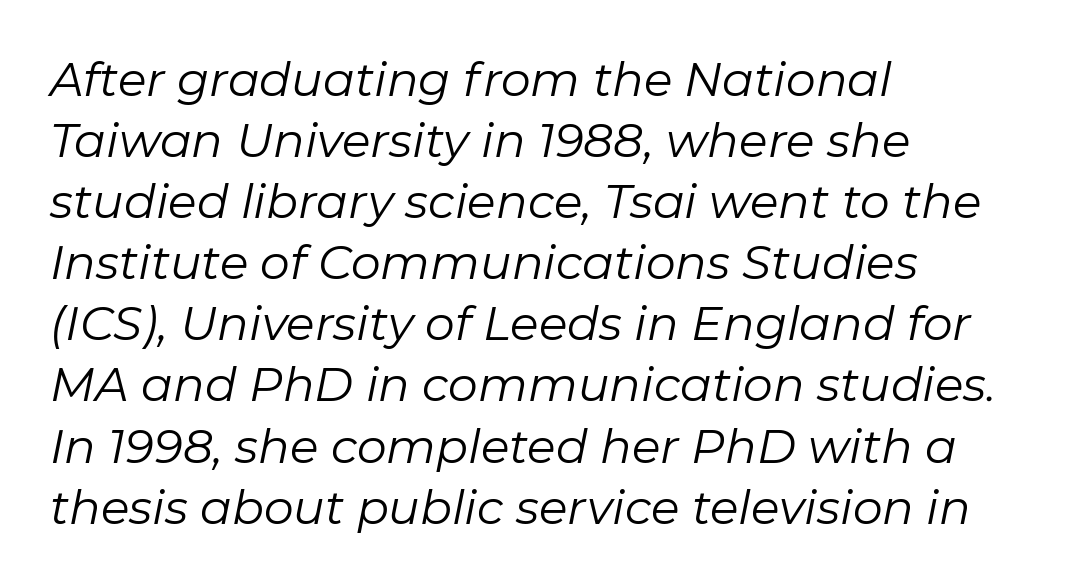
Q: Is the text bold? A: No.
Q: Is the text italic (slanted)? A: Yes, it leans right by about 11 degrees.
Q: Is the text underlined? A: No.
Q: How is the paragraph aligned? A: Left-aligned.
Q: Is the spacing between letters normal or unusually wide? A: Normal.
Q: Is the spacing between lines tight, normal or loose? A: Normal.
Q: Width (condensed, normal, or wide)? A: Normal.
Q: Stroke contrast? A: Low.
Q: x-height? A: Medium.
Q: Monospaced? A: No.
